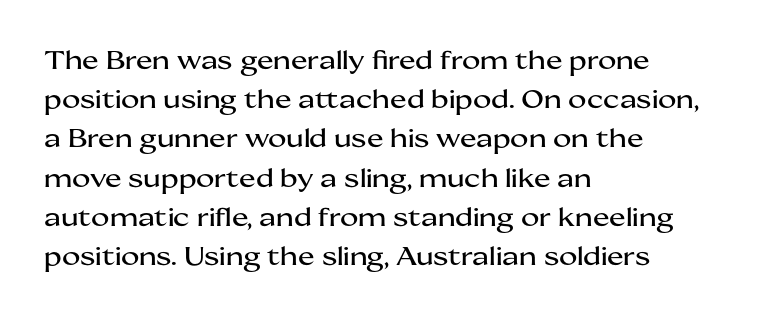
The foot of each line stays bare and open. Upright lettering throughout. Characters follow at the spacing the type designer built in. Line spacing here is normal.
